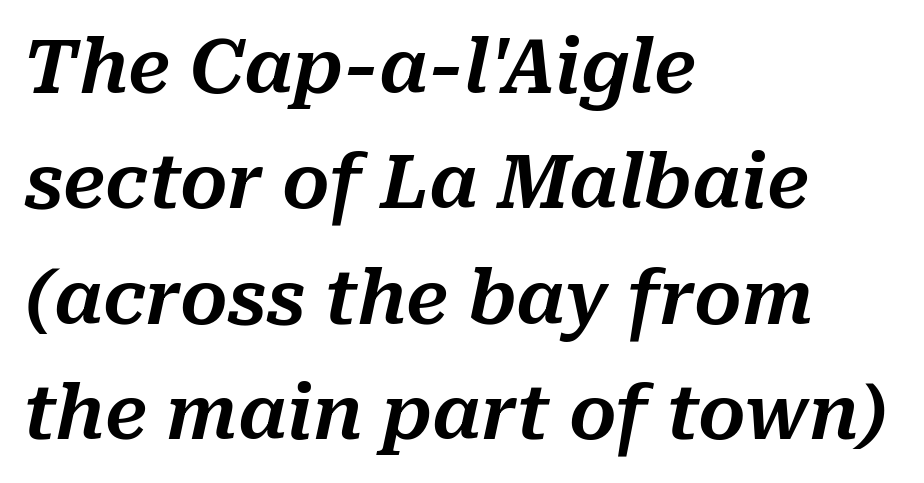
The string is rendered with underlining switched off. Successive baselines arrive at the customary interval. The letters advance in unequal steps, a hallmark of proportional type. Is the letter spacing exaggerated? No — it looks like the ordinary default.
